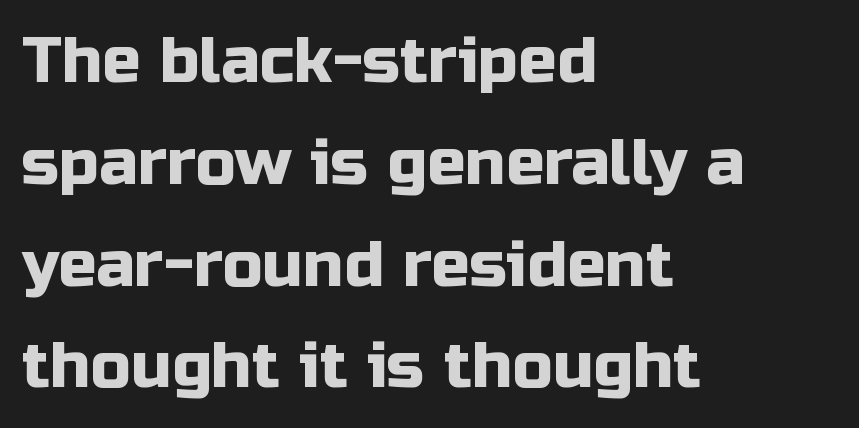
{"serif": "no", "italic": "no", "width": "normal", "stroke_contrast": "low", "x_height": "medium", "monospaced": "no", "underline": "no", "align": "left", "line_spacing": "normal", "line_spacing_ratio": 1.59, "letter_spacing": "normal", "letter_spacing_em": 0.0, "glyph_px": 64}
